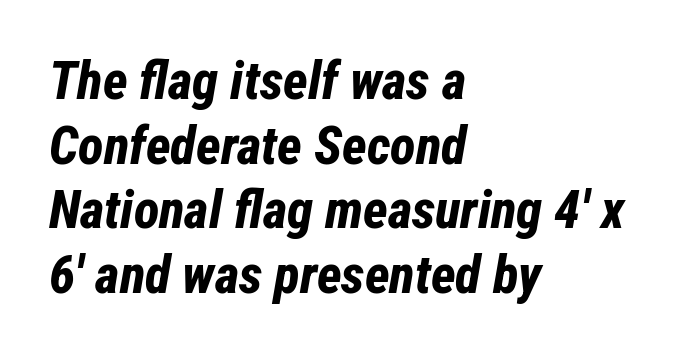
The image shows 53 px bold, condensed type, italic (leaning right); set left-aligned, line spacing 1.22x, normal letter spacing, not underlined; low stroke contrast and a medium x-height.
